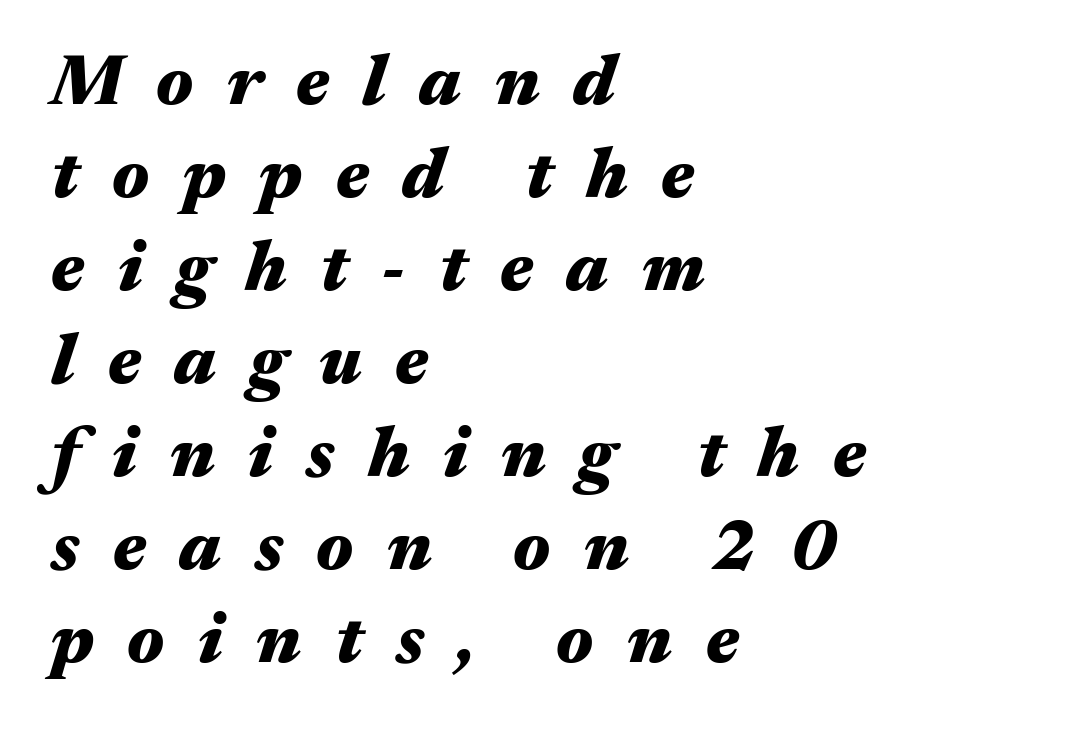
{"italic": "yes", "lean": "right", "slant_degrees": 17, "bold": "yes", "weight": "heavy", "width": "wide", "stroke_contrast": "medium", "x_height": "medium", "monospaced": "no", "underline": "no", "align": "left", "line_spacing": "normal", "line_spacing_ratio": 1.31, "letter_spacing": "wide", "letter_spacing_em": 0.47, "glyph_px": 71}
